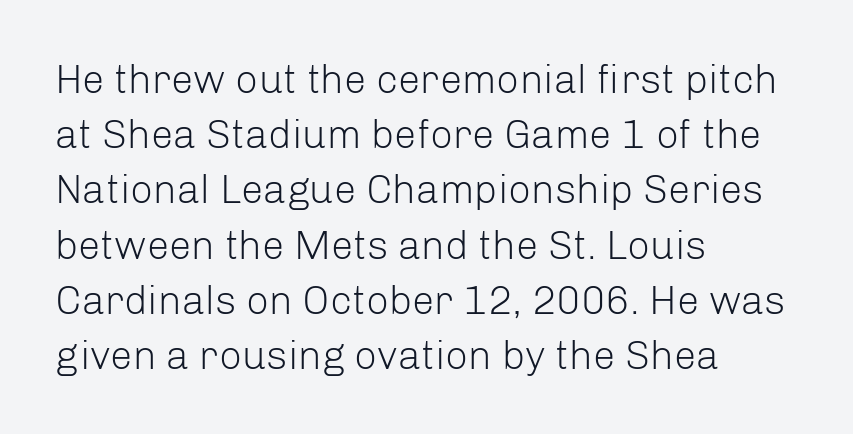
The image shows 40 px light sans-serif type, upright; set left-aligned, normal line spacing (1.38x), normal letter spacing, not underlined; low stroke contrast and a medium x-height.
